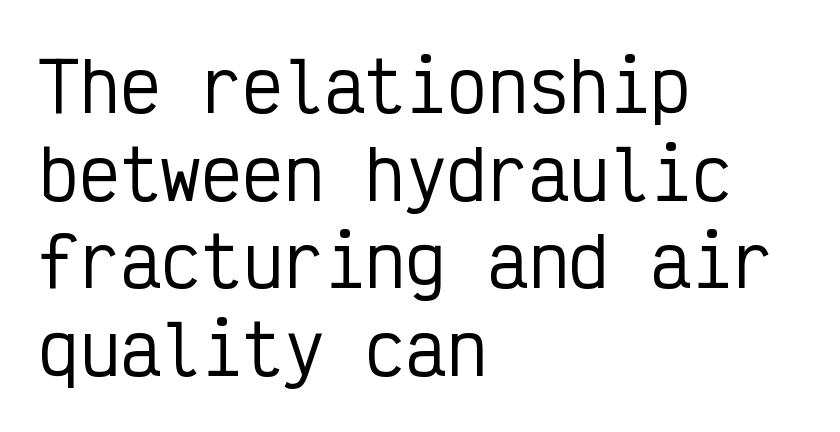
The image shows 68 px condensed sans-serif type, upright, monospaced; set left-aligned, normal line spacing (1.29x), normal letter spacing, not underlined; low stroke contrast and a medium x-height.
